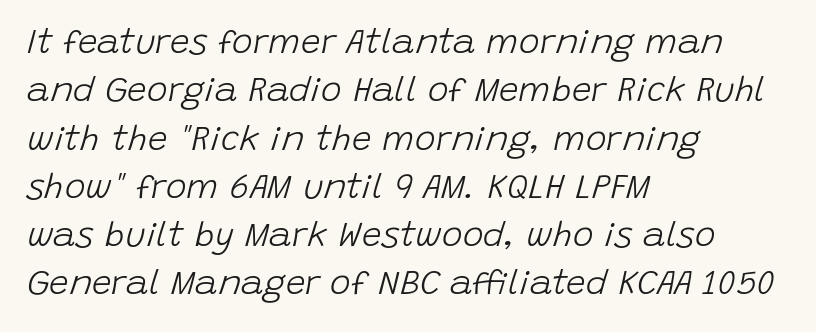
The image shows 35 px light type, italic (leaning right); set left-aligned, normal line spacing (1.38x), normal letter spacing, not underlined; low stroke contrast and a large x-height.
